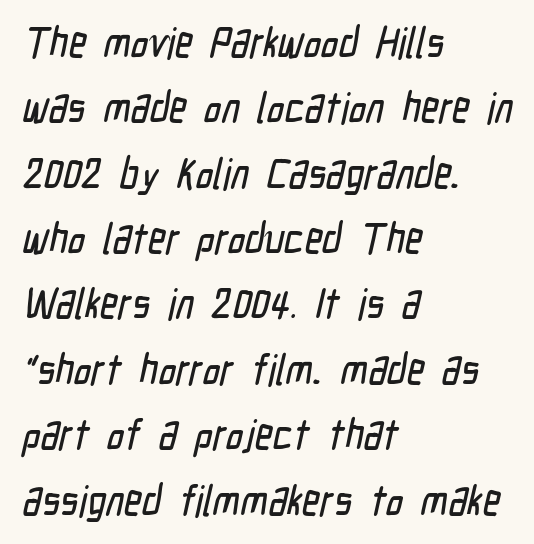
Q: Is the typeface a serif or a sans-serif typeface? A: Sans-serif.
Q: Is the text underlined? A: No.
Q: How is the paragraph aligned? A: Left-aligned.
Q: Is the spacing between letters normal or unusually wide? A: Normal.
Q: Is the spacing between lines tight, normal or loose? A: Normal.
Q: Width (condensed, normal, or wide)? A: Condensed.
Q: Stroke contrast? A: Low.
Q: x-height? A: Medium.
Q: Monospaced? A: No.
